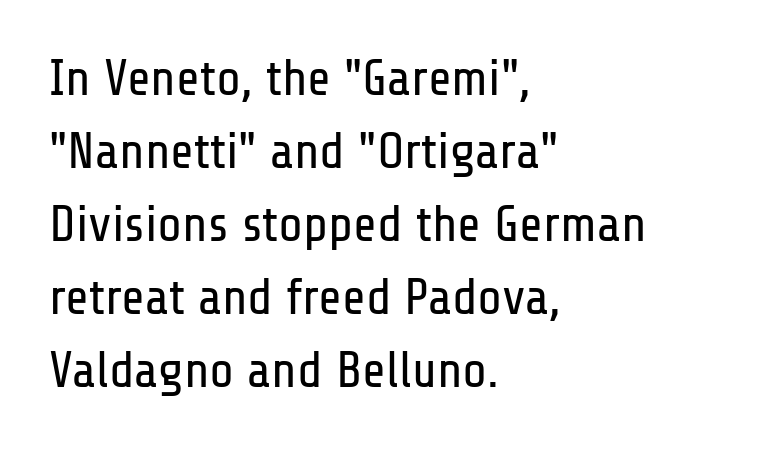
Short note: letters normally spaced. If you measured baseline to baseline, you'd find a middling distance. This sample uses a sans-serif face. A classic flush-left, rag-right setting is used for this passage. A bare baseline throughout the passage. Posture: upright roman.
